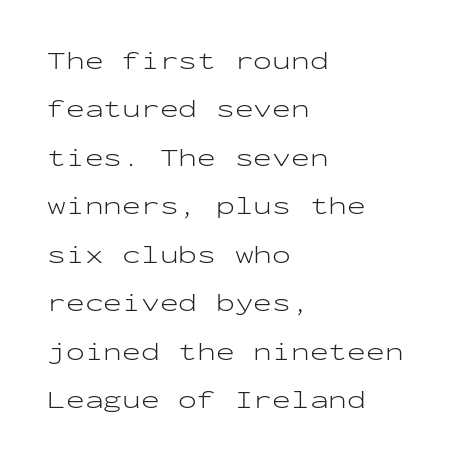
A typesetter would call this leading open, well beyond the default. The passage is arranged the way most books set body copy — flush left. Lines of text with bare space underneath. A quiet, ordinary-to-light weight characterises the typeface. How are the letters spaced? Ordinarily, with no added tracking.
